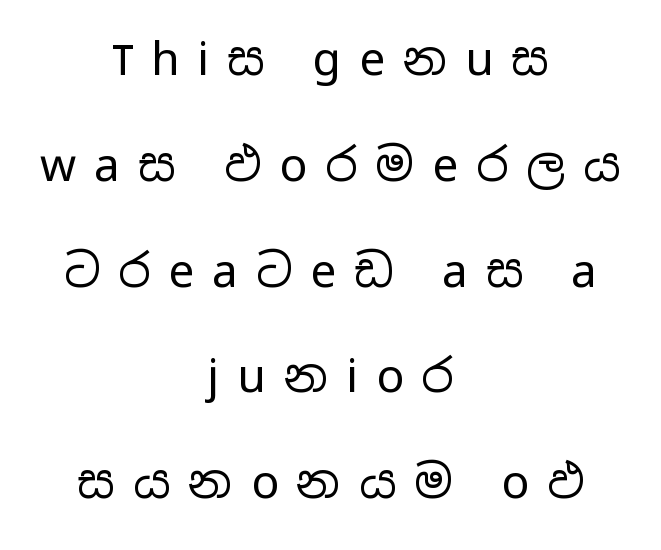
Q: Is the text bold? A: No.
Q: Is the text italic (slanted)? A: No, it is upright.
Q: Is the typeface a serif or a sans-serif typeface? A: Sans-serif.
Q: Is the text underlined? A: No.
Q: How is the paragraph aligned? A: Centered.
Q: Is the spacing between letters normal or unusually wide? A: Unusually wide.
Q: Is the spacing between lines tight, normal or loose? A: Loose.
Q: Width (condensed, normal, or wide)? A: Wide.
Q: Stroke contrast? A: Low.
Q: x-height? A: Medium.
Q: Monospaced? A: No.
